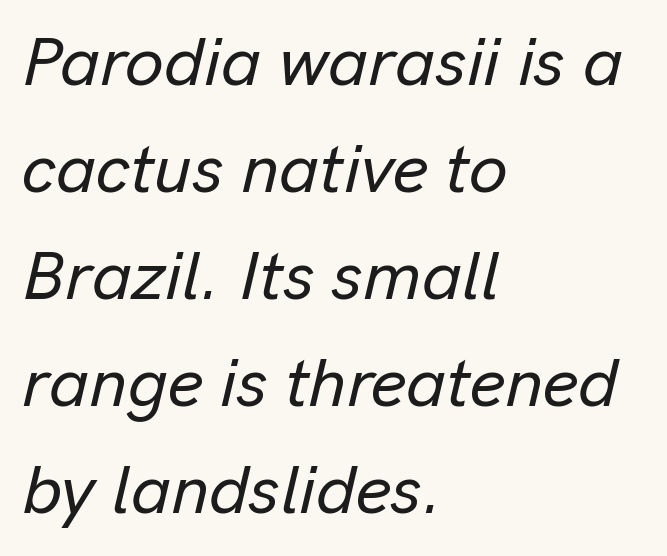
The image shows 69 px text type, italic (leaning right); set left-aligned, normal line spacing (1.55x), normal letter spacing, not underlined; low stroke contrast and a medium x-height.
